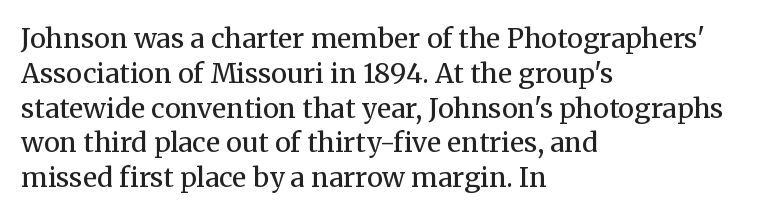
The image shows 27 px text type, upright; set left-aligned, normal line spacing (1.29x), normal letter spacing, not underlined.
